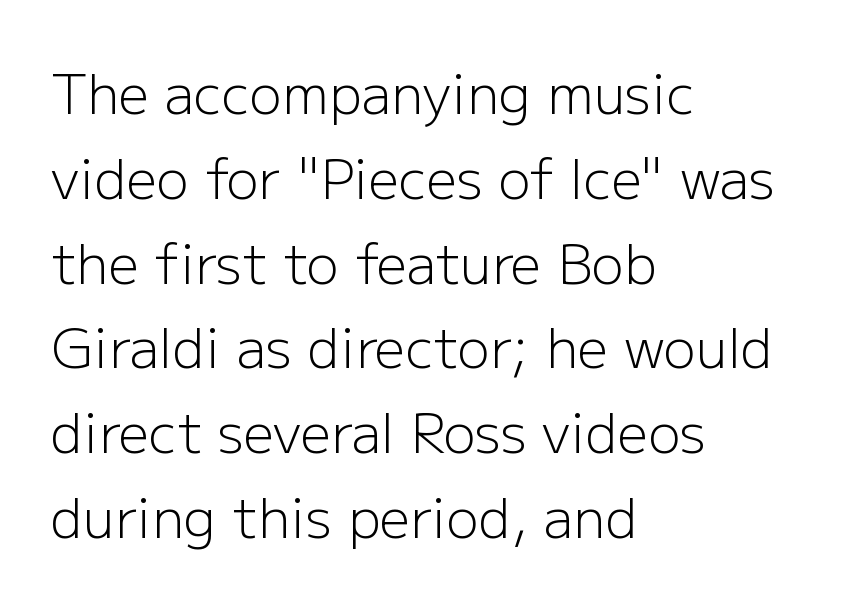
Underlining? Definitely not there. No chunkiness to these letters — they're not bold. This block has exactly the height ordinary leading produces. The rendering anchors every line to the left-hand side. Is this a fixed-width face? No — the glyphs have proportional, varying widths.
